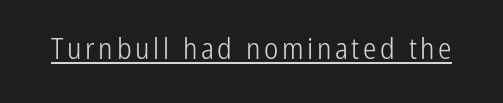
Q: Is the text bold? A: No.
Q: Is the text italic (slanted)? A: No, it is upright.
Q: Is the typeface a serif or a sans-serif typeface? A: Sans-serif.
Q: Is the text underlined? A: Yes.
Q: Width (condensed, normal, or wide)? A: Condensed.
Q: Stroke contrast? A: Low.
Q: x-height? A: Medium.
Q: Monospaced? A: No.
